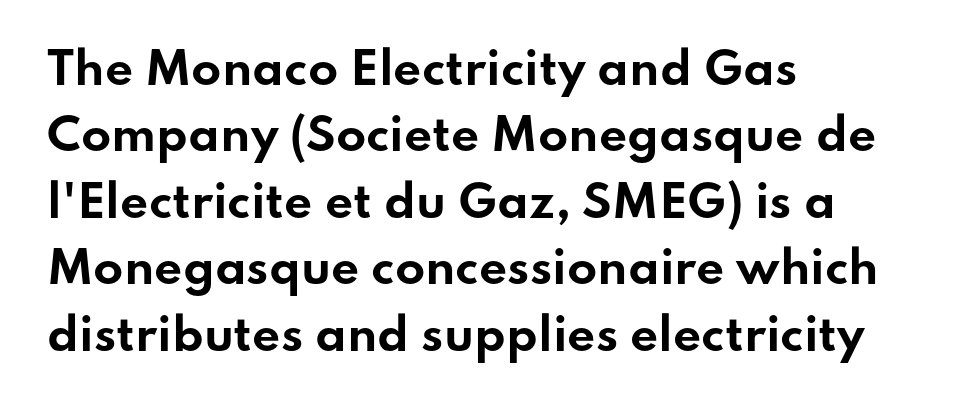
The image shows 44 px bold, wide sans-serif type, upright; set left-aligned, normal line spacing (1.51x), normal letter spacing, not underlined; low stroke contrast and a small x-height.
